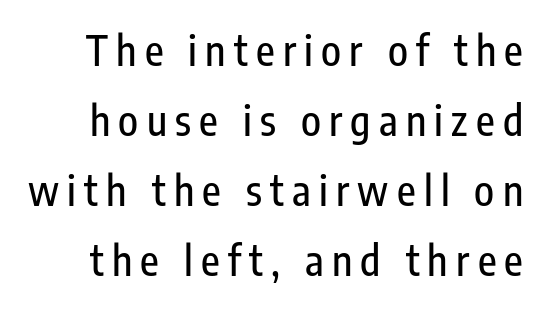
Inter-character spacing is expanded well beyond the font's built-in metrics. Serifs: no, the terminals of the letterforms are clean. The strip under each line holds only bare page. These lines are rendered in a variable-pitch font.
